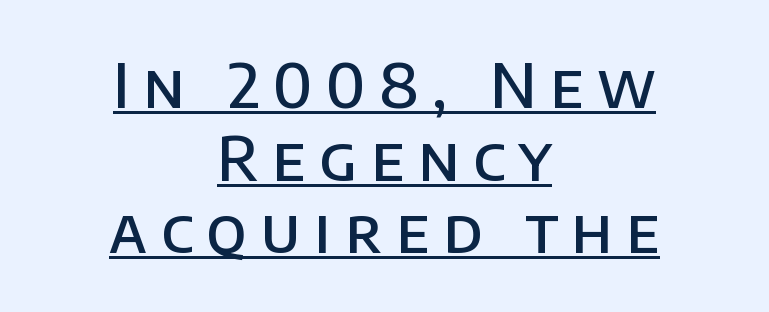
{"serif": "no", "italic": "no", "bold": "semi", "weight": "semibold", "width": "normal", "stroke_contrast": "low", "x_height": "large", "monospaced": "no", "underline": "yes", "align": "center", "line_spacing_ratio": 1.17, "letter_spacing": "wide", "letter_spacing_em": 0.22, "glyph_px": 62}
